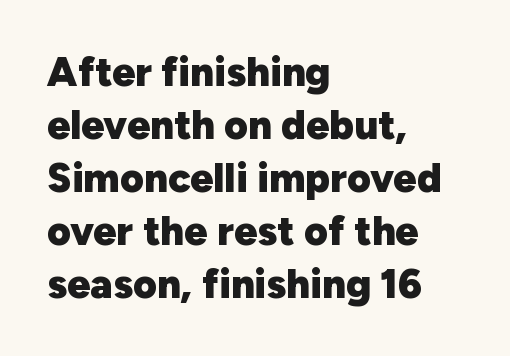
Beneath every word, the page is bare. You can tell from the bare stems that sans-serif type was used. Tall strokes in this sample are plumb rather than angled. Emphasis by weight is at full strength: bold. Leftover space on each line is placed entirely after the last word. Is this a fixed-width face? No — the glyphs have proportional, varying widths.
